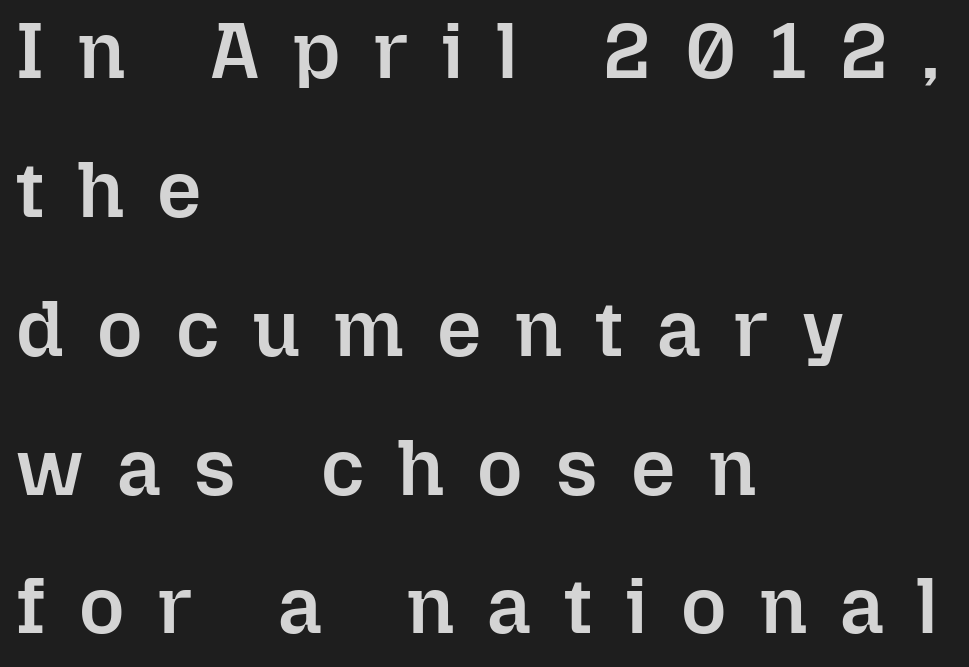
The image shows 78 px semibold type, upright; set left-aligned, line spacing 1.78x, unusually wide letter spacing (+0.43 em), not underlined; low stroke contrast and a medium x-height.
